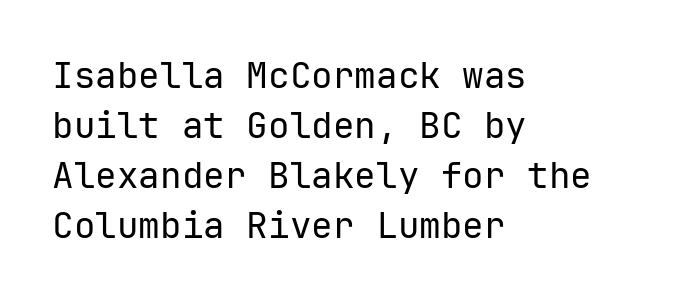
The strokes are not fattened; the text isn't bold. The type is set solid horizontally, with unmodified tracking. Any mark beneath the type? The region is blank. The passage shown is typeset with a sans-serif family. Alignment: flush left. These lines are rendered in a fixed-pitch font.
